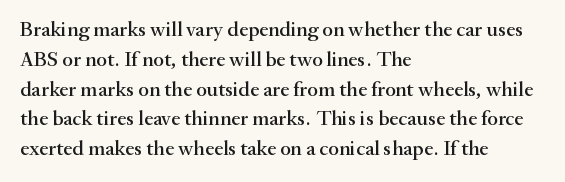
Which margin do the lines hug? The left one — the right edge is uneven. The letters stand upright; this is a roman face. Any mark beneath the type? The region is blank. The space between consecutive lines is moderate. No extra tracking has been applied to these lines.
